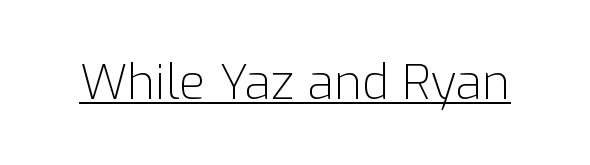
Q: Is the text bold? A: No.
Q: Is the text italic (slanted)? A: No, it is upright.
Q: Is the typeface a serif or a sans-serif typeface? A: Sans-serif.
Q: Is the text underlined? A: Yes.
Q: Is the spacing between letters normal or unusually wide? A: Normal.
Q: Width (condensed, normal, or wide)? A: Normal.
Q: Stroke contrast? A: Low.
Q: x-height? A: Medium.
Q: Monospaced? A: No.
